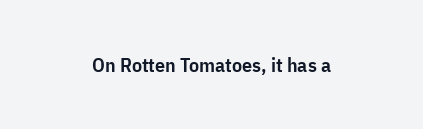
The image shows 20 px text type, upright; set centered, normal letter spacing, not underlined.
